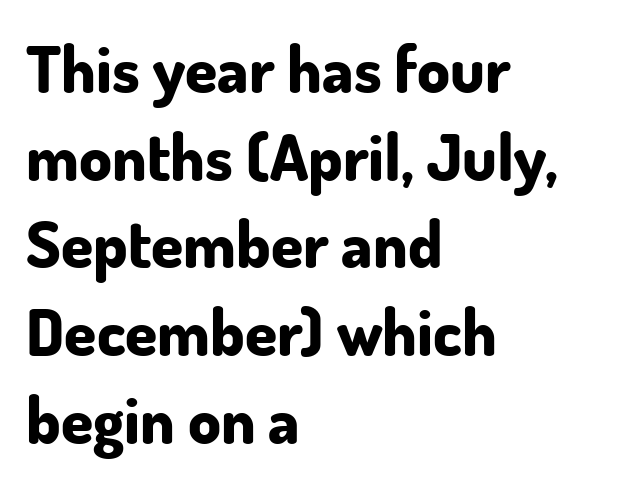
In CSS terms this would be text-align: left. Do the characters align in a grid? No, the font is proportional. Plenty of ink on the page — the face is bold. Letter spacing: default. This rendering features lettering with no underline.
